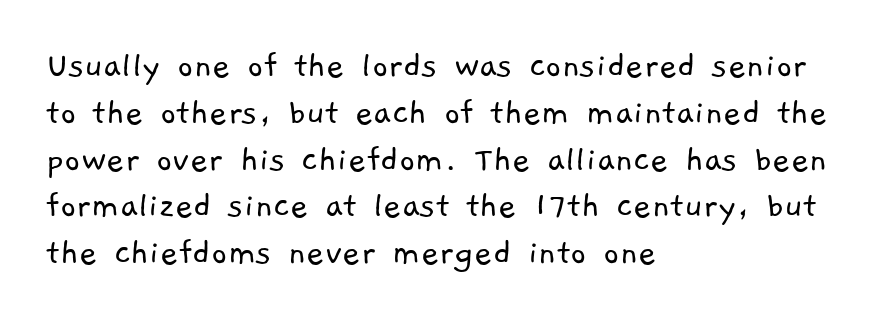
{"serif": "no", "bold": "no", "weight": "light", "width": "normal", "stroke_contrast": "low", "x_height": "medium", "monospaced": "no", "underline": "no", "align": "left", "line_spacing_ratio": 1.2, "letter_spacing": "normal", "letter_spacing_em": 0.0, "glyph_px": 39}
